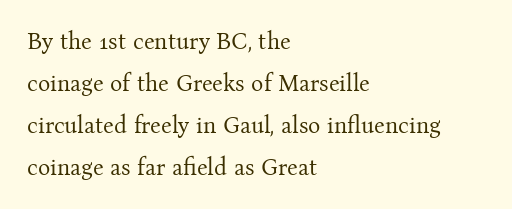
{"italic": "no", "bold": "no", "underline": "no", "align": "left", "line_spacing_ratio": 1.82, "letter_spacing": "normal", "letter_spacing_em": 0.0, "glyph_px": 23}
